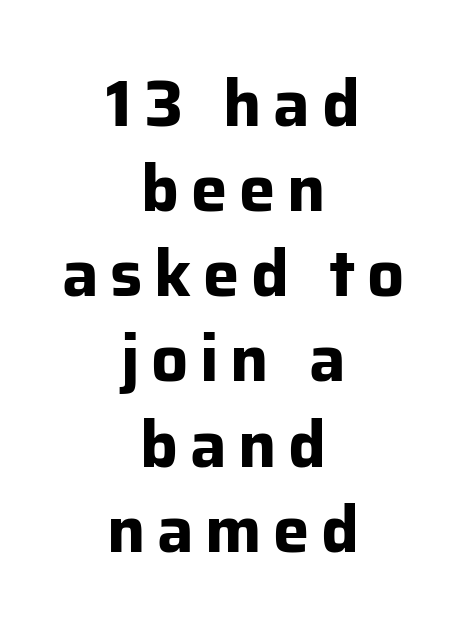
The image shows 65 px bold sans-serif type, upright; set centered, normal line spacing (1.31x), not underlined; low stroke contrast and a medium x-height.
